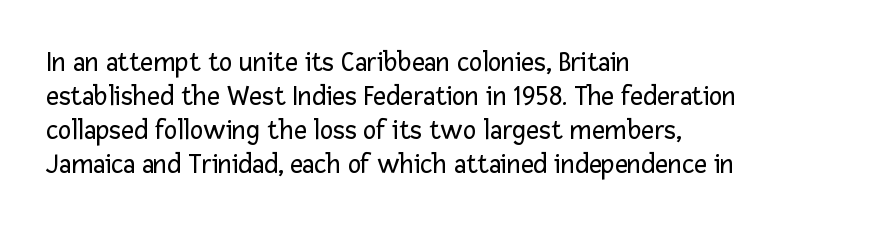
The image shows 28 px regular-weight sans-serif type, upright; set left-aligned, line spacing 1.22x, normal letter spacing, not underlined; low stroke contrast and a medium x-height.
